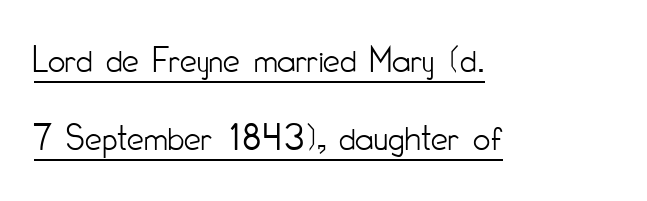
{"serif": "no", "italic": "no", "bold": "no", "weight": "light", "width": "condensed", "stroke_contrast": "low", "x_height": "small", "monospaced": "no", "underline": "yes", "align": "left", "line_spacing": "loose", "line_spacing_ratio": 2.06, "letter_spacing": "normal", "letter_spacing_em": 0.0, "glyph_px": 38}
